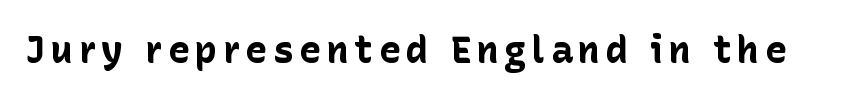
{"serif": "no", "italic": "no", "bold": "yes", "weight": "bold", "width": "normal", "stroke_contrast": "low", "x_height": "medium", "monospaced": "no", "underline": "no", "glyph_px": 37}
